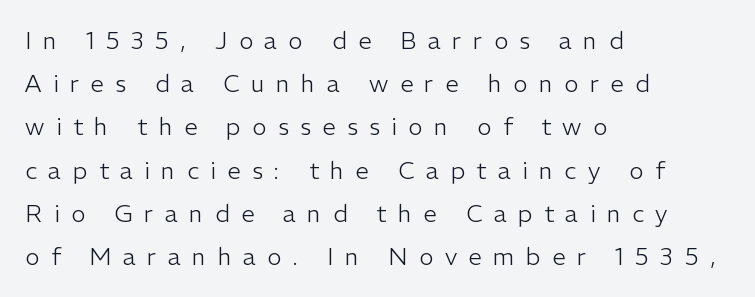
Q: Is the text bold? A: No.
Q: Is the text italic (slanted)? A: No, it is upright.
Q: Is the text underlined? A: No.
Q: How is the paragraph aligned? A: Left-aligned.
Q: Is the spacing between letters normal or unusually wide? A: Unusually wide.
